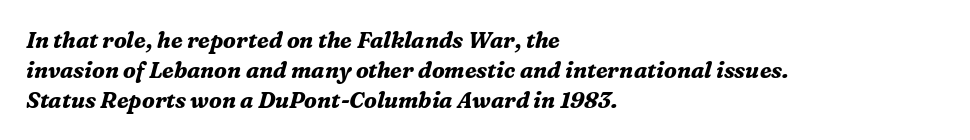
{"italic": "yes", "lean": "right", "slant_degrees": 16, "bold": "yes", "underline": "no", "align": "left", "line_spacing": "normal", "line_spacing_ratio": 1.36, "letter_spacing": "normal", "letter_spacing_em": 0.0, "glyph_px": 22}
